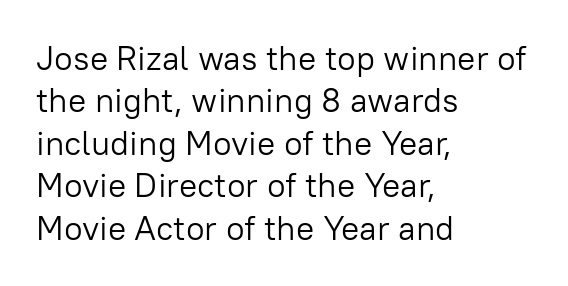
Type style note: lacks serifs. Posture: vertical. The face used here is proportionally spaced, like ordinary book or web type. The leading is moderate, giving the passage an even texture.
